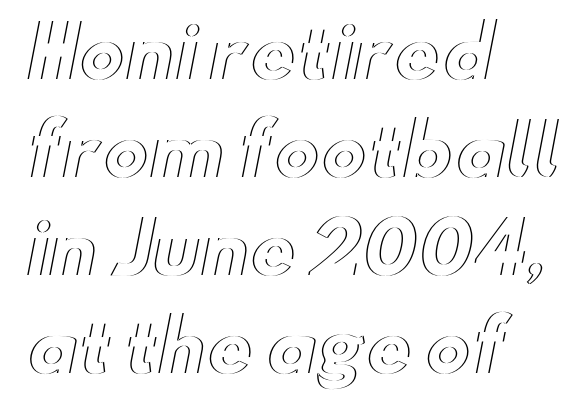
Think of a printed novel: that variable character pitch is what you see here. Bare-footed words on every line. Each new line begins a customary step beneath the previous one. Nobody touched the tracking dial on this one.
